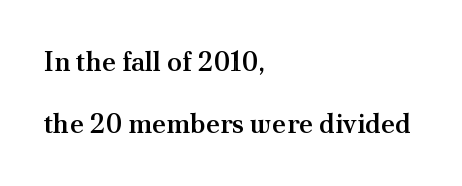
Line starts are locked; line ends wander. Standard letterfit; no display-style spreading of the glyphs. The leading is generous, giving the passage an open texture. Every stem runs plumb, perpendicular to the baseline. Each glyph is drawn with semibold strokes, heavier than normal yet not fully bold. Has an underline been added? It has not.
